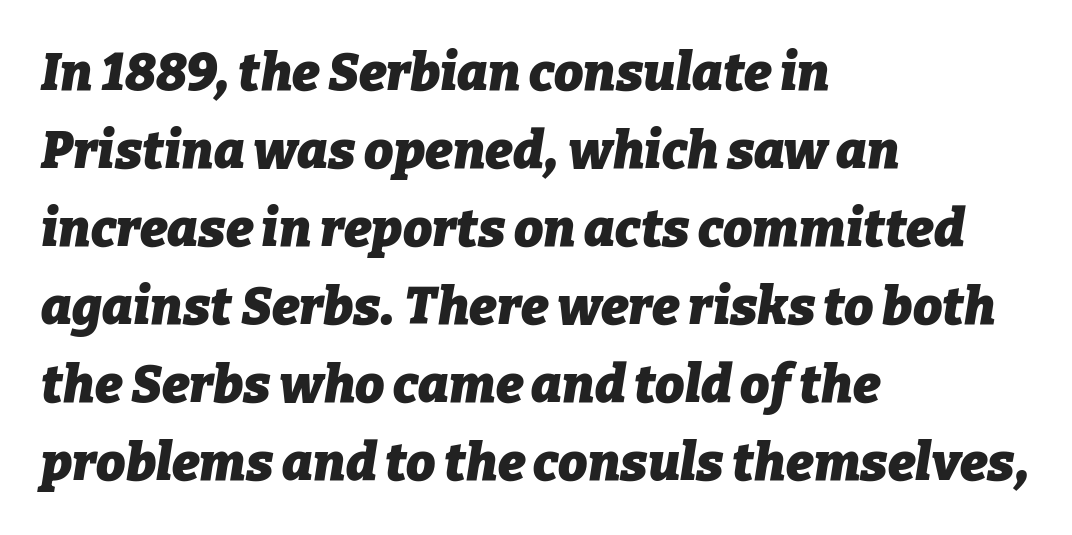
The image shows 52 px heavy type, italic (leaning right); set left-aligned, normal line spacing (1.5x), normal letter spacing, not underlined; low stroke contrast and a medium x-height.
